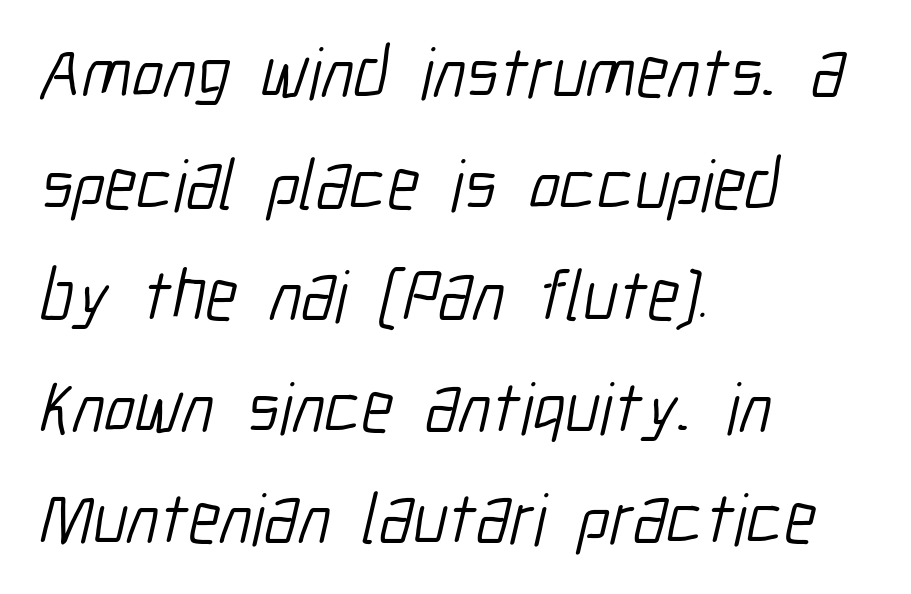
Q: Is the text bold? A: No.
Q: Is the typeface a serif or a sans-serif typeface? A: Sans-serif.
Q: Is the text underlined? A: No.
Q: How is the paragraph aligned? A: Left-aligned.
Q: Is the spacing between letters normal or unusually wide? A: Normal.
Q: Is the spacing between lines tight, normal or loose? A: Normal.
Q: Width (condensed, normal, or wide)? A: Condensed.
Q: Stroke contrast? A: Low.
Q: x-height? A: Medium.
Q: Monospaced? A: No.
